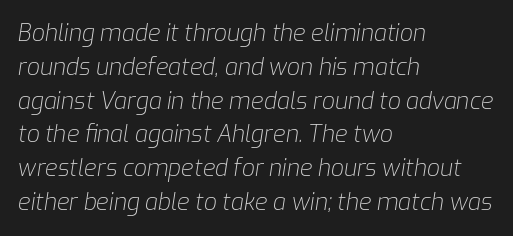
How are the letters spaced? Ordinarily, with no added tracking. Just letters on the line, the space beneath them empty. The cut favours lightness, reaching ordinary text weight at its darkest. Left-aligned paragraph, ragged on the right. The lines sit at an ordinary, default distance from one another. The face used here has a pronounced slope to its letters.
